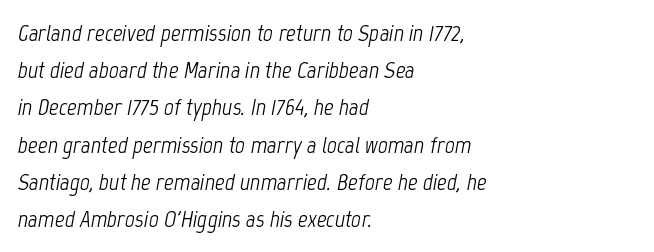
Q: Is the text bold? A: No.
Q: Is the text italic (slanted)? A: Yes, it leans right by about 12 degrees.
Q: Is the text underlined? A: No.
Q: How is the paragraph aligned? A: Left-aligned.
Q: Is the spacing between letters normal or unusually wide? A: Normal.
Q: Is the spacing between lines tight, normal or loose? A: Normal.
